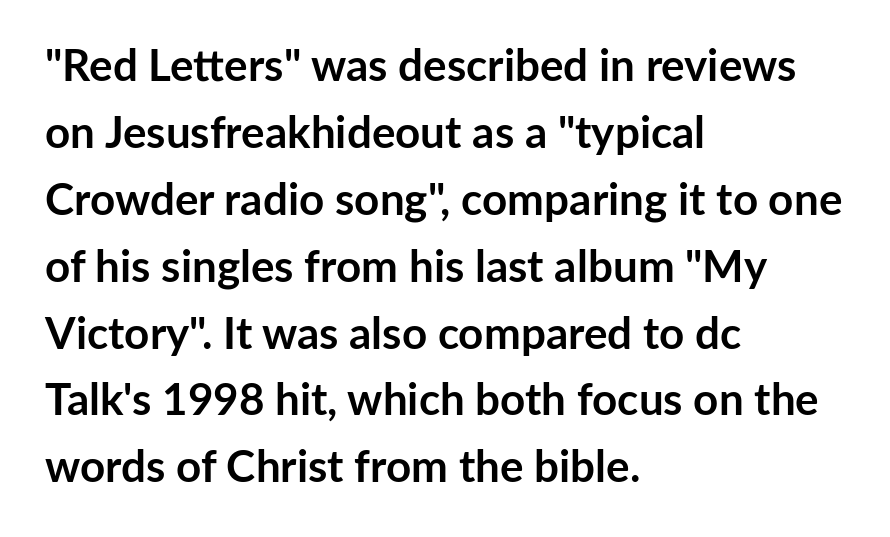
The image shows 44 px semibold sans-serif type, upright; set left-aligned, normal line spacing (1.52x), normal letter spacing, not underlined; low stroke contrast and a medium x-height.
